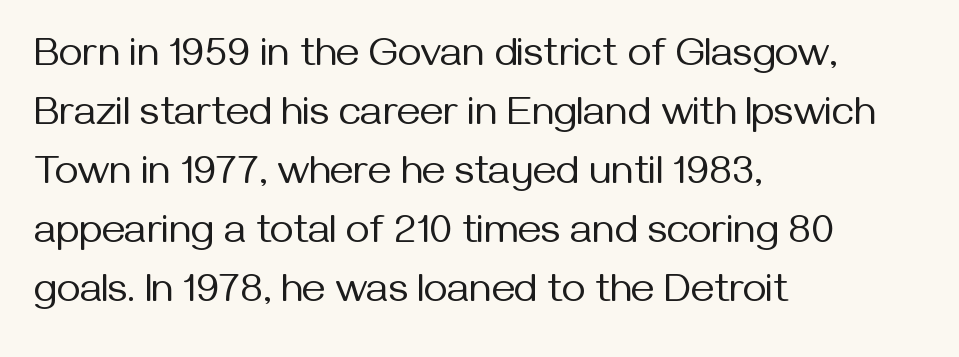
The image shows 41 px regular-weight sans-serif type, upright; set left-aligned, normal line spacing (1.44x), normal letter spacing, not underlined; medium stroke contrast and a medium x-height.
